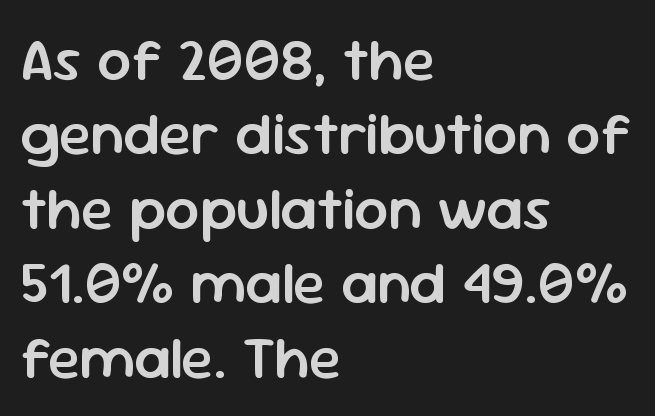
The image shows 60 px semibold sans-serif type, upright; set left-aligned, line spacing 1.24x, normal letter spacing, not underlined; low stroke contrast and a medium x-height.
